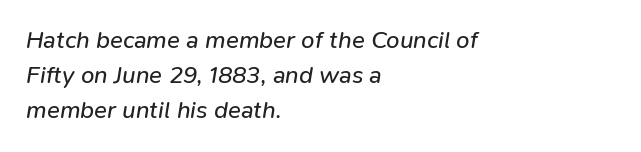
Q: Is the text bold? A: No.
Q: Is the text italic (slanted)? A: Yes, it leans right by about 9 degrees.
Q: Is the text underlined? A: No.
Q: How is the paragraph aligned? A: Left-aligned.
Q: Is the spacing between letters normal or unusually wide? A: Normal.
Q: Is the spacing between lines tight, normal or loose? A: Normal.
